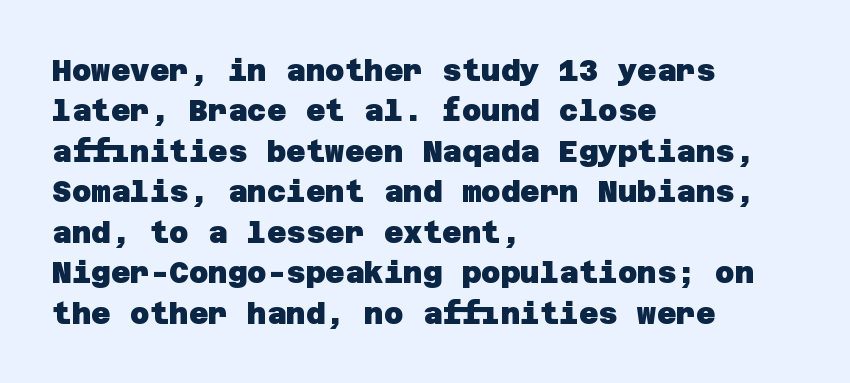
The face used here has the dense, thick strokes of a bold. Each letter's strokes conclude bluntly, with no projecting serifs. The lines sit at an ordinary, default distance from one another. The passage shown has conventional tracking throughout. Horizontal alignment here is leftward, the default for most running prose.
